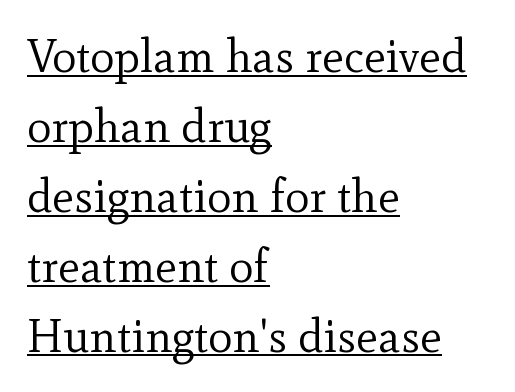
The image shows 46 px regular-weight serif type, upright; set left-aligned, normal line spacing (1.52x), normal letter spacing, underlined; a small x-height.
